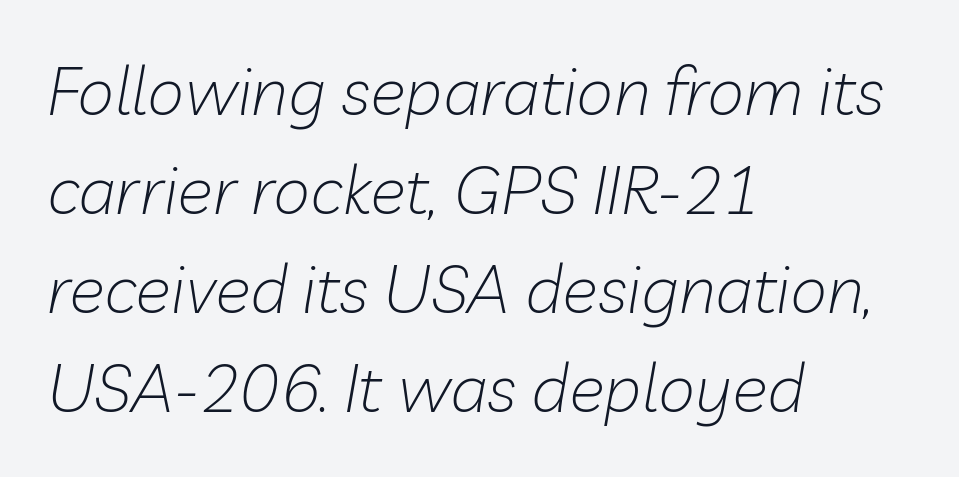
The image shows 67 px light type, italic (leaning right); set left-aligned, normal line spacing (1.48x), normal letter spacing, not underlined; low stroke contrast and a medium x-height.
